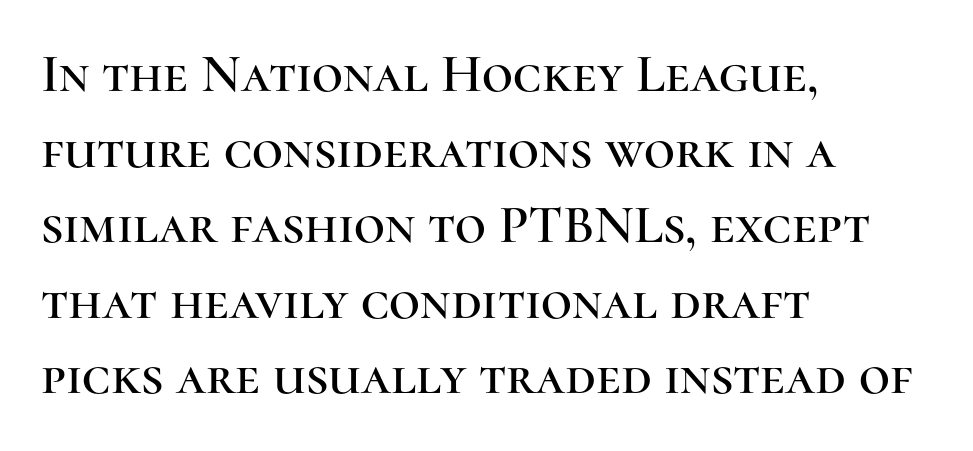
The image shows 54 px serif type, upright; set left-aligned, normal line spacing (1.4x), normal letter spacing, not underlined; high stroke contrast and a medium x-height.
